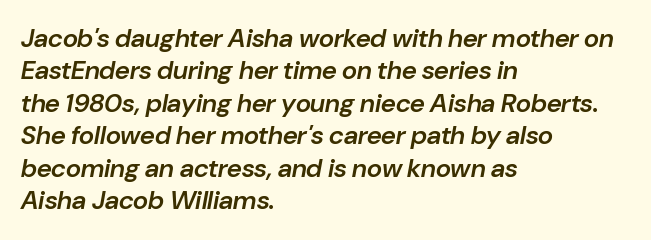
The image shows 26 px text type, italic (leaning right); set left-aligned, normal line spacing (1.25x), normal letter spacing, not underlined.
